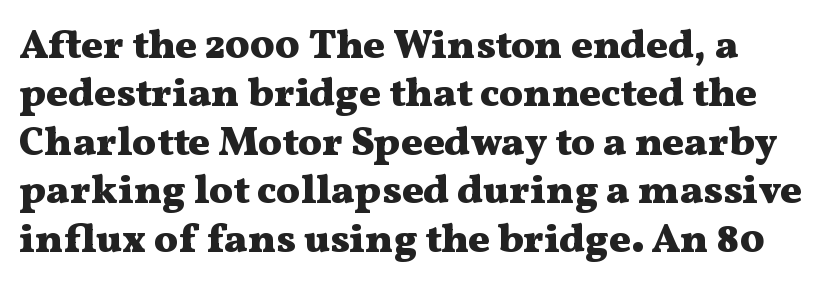
The image shows 40 px heavy, wide serif type, upright; set line spacing 1.21x, normal letter spacing, not underlined; medium stroke contrast and a medium x-height.
